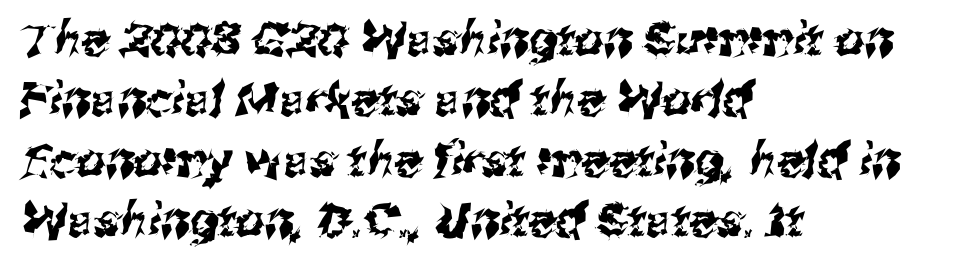
Regarding leading, the lines here are spaced in the standard way. Unmarked baselines from the first word to the last. Here the designer chose a conventional face with non-uniform glyph widths. Visually the block forms a straight wall on the left and a jagged coastline on the right. Short note: letters normally spaced. No feet cap the strokes, marking this as sans-serif type.
